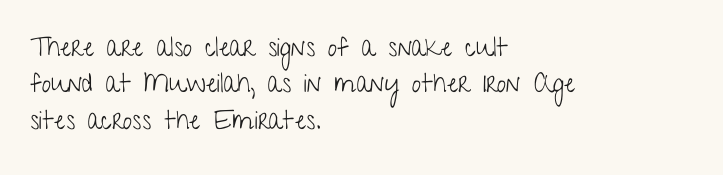
Short and long lines alike share a common starting point at left. The typeface has the unassuming heft of standard copy or less. Is the letter spacing exaggerated? No — it looks like the ordinary default. Has an underline been added? It has not. Posture: vertical.
